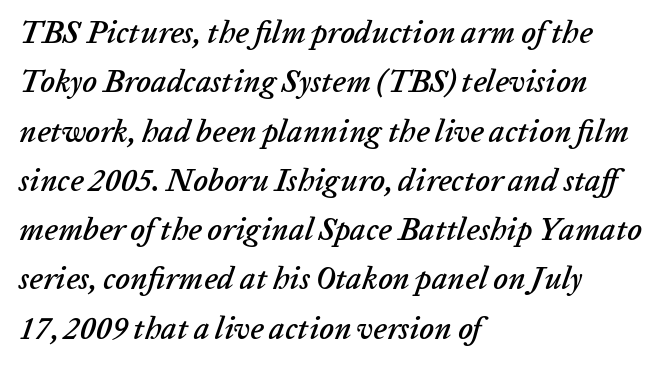
The image shows 31 px text type, italic (leaning right); set left-aligned, normal line spacing (1.59x), normal letter spacing, not underlined; low stroke contrast and a medium x-height.
